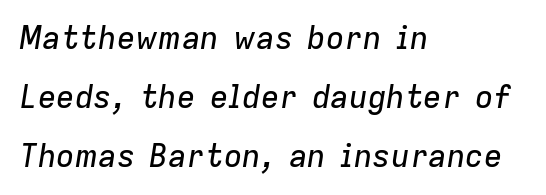
Casual observation: everything's shoved over to the left. Leading: increased. The line texture is even and compact thanks to regular tracking. Tall strokes in this sample are angled rather than plumb. Proportional: the letters do not fall into vertical columns.
